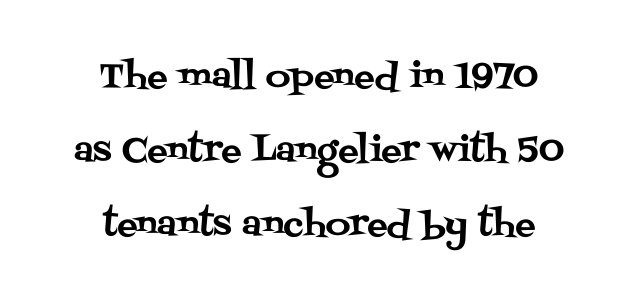
The image shows 34 px serif type, upright; set centered, loose line spacing (2.18x), normal letter spacing, not underlined; medium stroke contrast and a large x-height.
